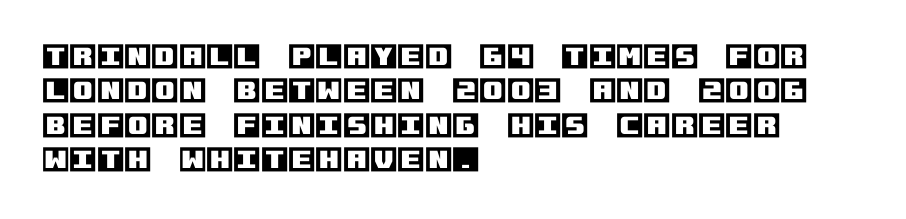
Where is the straight margin? On the left. What stands out about the letter spacing? Nothing — it is the standard amount. These lines were composed using upright roman letters. The area under the type is left untouched.
